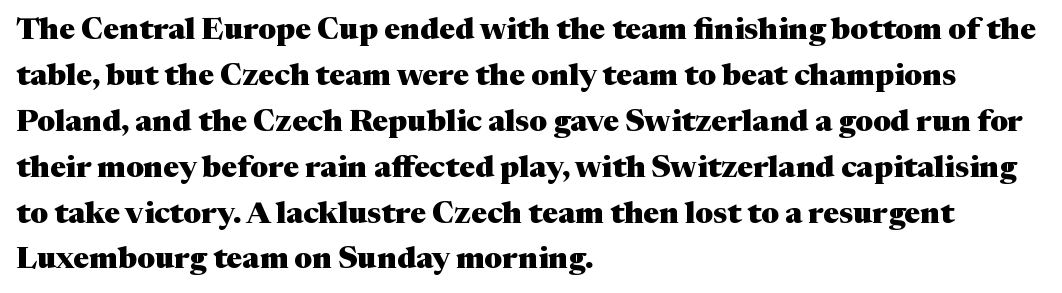
The image shows 30 px heavy serif type, upright; set left-aligned, normal line spacing (1.53x), normal letter spacing, not underlined; medium stroke contrast and a medium x-height.
